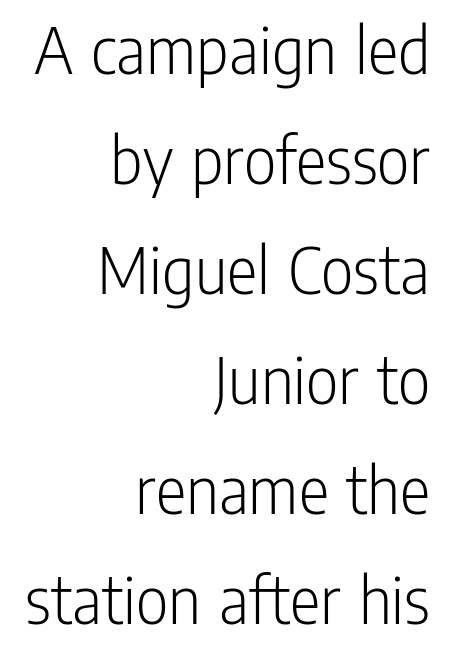
The image shows 71 px light, condensed sans-serif type, upright; set right-aligned, normal line spacing (1.55x), normal letter spacing, not underlined; low stroke contrast and a medium x-height.
